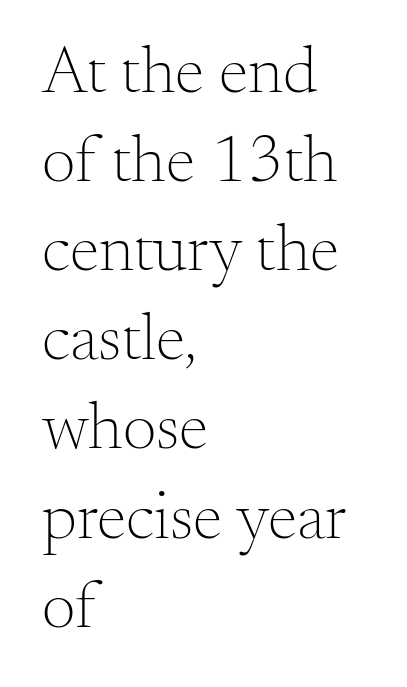
The image shows 67 px light serif type, upright; set left-aligned, normal line spacing (1.33x), normal letter spacing, not underlined; medium stroke contrast and a small x-height.
